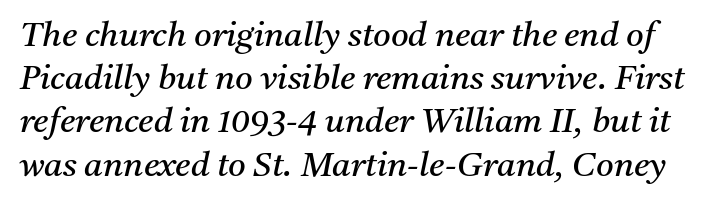
The image shows 34 px regular-weight serif type, italic (leaning right); set normal line spacing (1.27x), normal letter spacing, not underlined; medium stroke contrast and a medium x-height.
